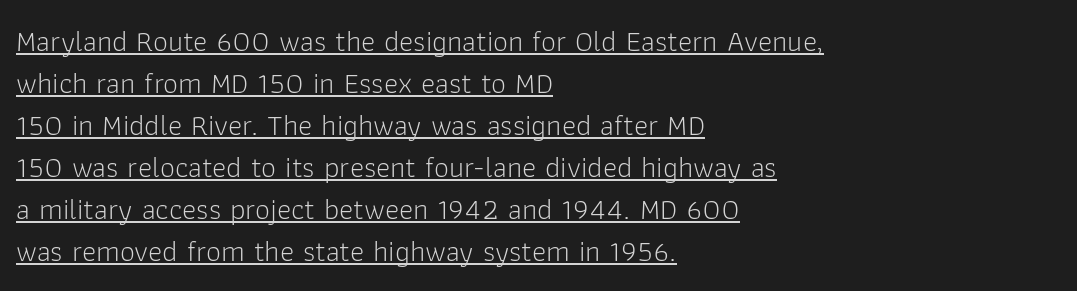
The image shows 30 px light sans-serif type, upright; set left-aligned, normal line spacing (1.4x), normal letter spacing, underlined; low stroke contrast and a medium x-height.
